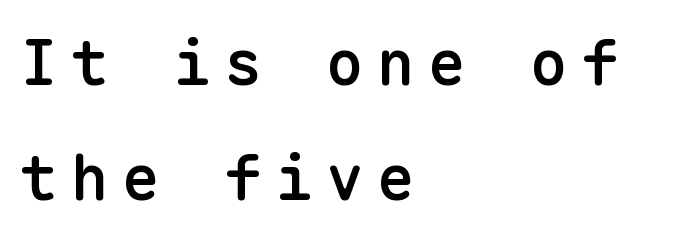
The image shows 63 px semibold sans-serif type, upright, monospaced; set left-aligned, line spacing 1.83x, unusually wide letter spacing (+0.21 em), not underlined; low stroke contrast and a medium x-height.
